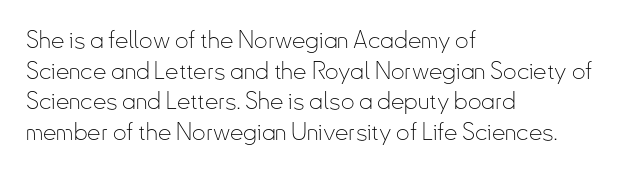
The image shows 24 px text type, upright; set left-aligned, normal line spacing (1.28x), normal letter spacing, not underlined.
